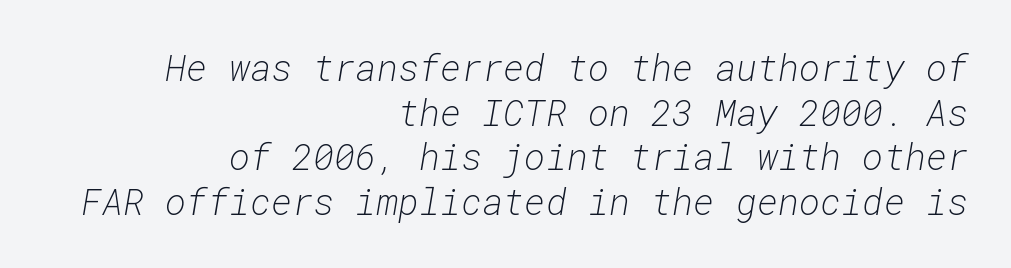
{"italic": "yes", "lean": "right", "slant_degrees": 10, "bold": "no", "weight": "light", "width": "normal", "stroke_contrast": "low", "x_height": "medium", "monospaced": "yes", "underline": "no", "align": "right", "line_spacing_ratio": 1.24, "letter_spacing": "normal", "letter_spacing_em": 0.0, "glyph_px": 36}
